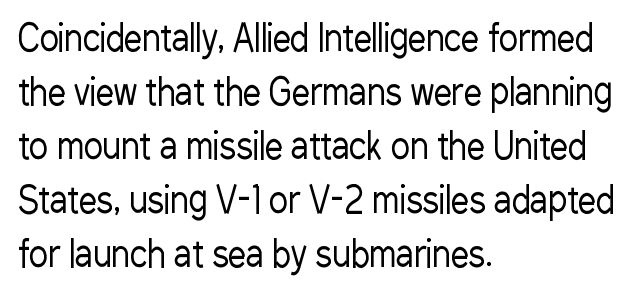
Q: Is the text bold? A: No.
Q: Is the text italic (slanted)? A: No, it is upright.
Q: Is the typeface a serif or a sans-serif typeface? A: Sans-serif.
Q: Is the text underlined? A: No.
Q: How is the paragraph aligned? A: Left-aligned.
Q: Is the spacing between letters normal or unusually wide? A: Normal.
Q: Is the spacing between lines tight, normal or loose? A: Normal.
Q: Width (condensed, normal, or wide)? A: Condensed.
Q: Stroke contrast? A: Low.
Q: x-height? A: Medium.
Q: Monospaced? A: No.
